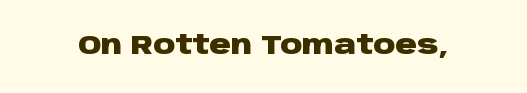
The image shows 27 px bold type, upright; set normal letter spacing, not underlined.
